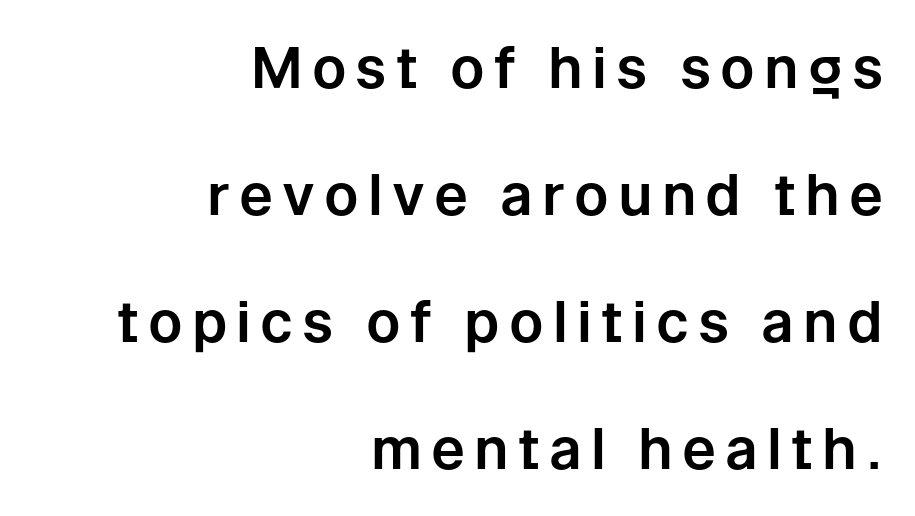
The image shows 57 px sans-serif type, upright; set right-aligned, loose line spacing (2.23x), not underlined; low stroke contrast and a medium x-height.
